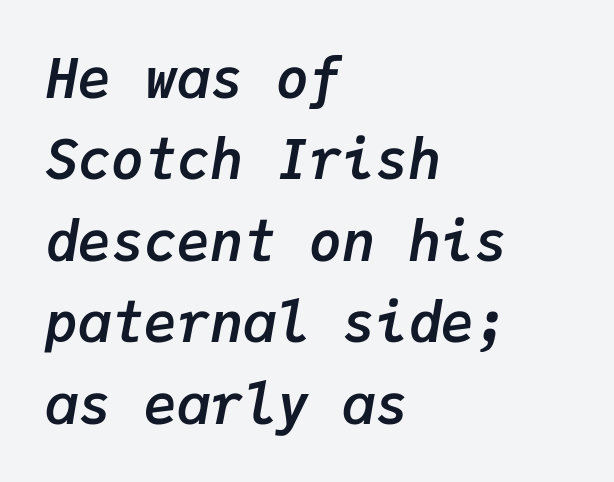
{"italic": "yes", "lean": "right", "slant_degrees": 9, "bold": "yes", "weight": "semibold", "width": "normal", "stroke_contrast": "low", "x_height": "medium", "monospaced": "yes", "underline": "no", "align": "left", "line_spacing": "normal", "line_spacing_ratio": 1.48, "letter_spacing": "normal", "letter_spacing_em": 0.0, "glyph_px": 55}
